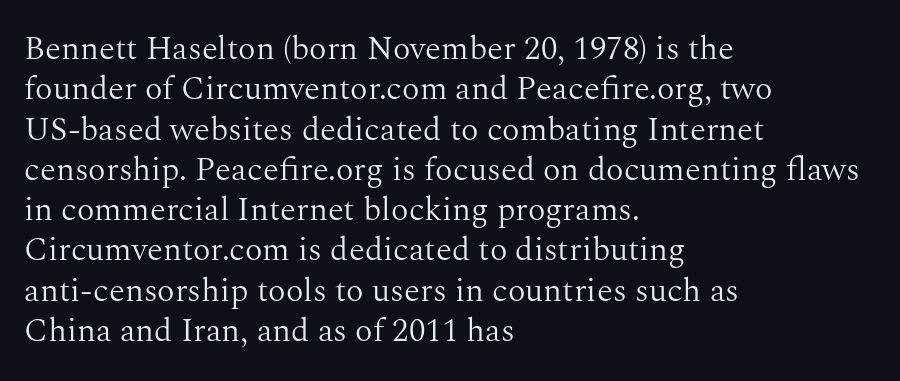
The image shows 33 px light serif type, upright; set left-aligned, line spacing 1.22x, normal letter spacing, not underlined; medium stroke contrast and a medium x-height.
